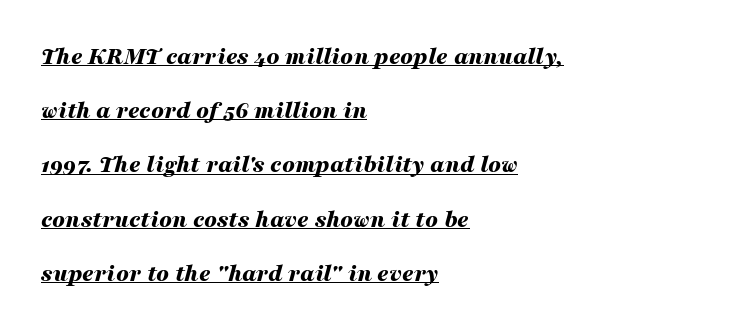
How would I describe the line gaps? Wide and relaxed. Horizontal alignment here is leftward, the default for most running prose. Style check: oblique. Students, note that the glyphs here touch the page at normal intervals.
